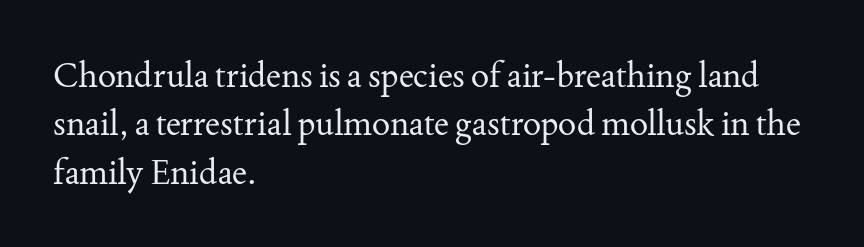
The image shows 34 px regular-weight serif type, upright; set left-aligned, normal line spacing (1.42x), normal letter spacing, not underlined; medium stroke contrast and a small x-height.
